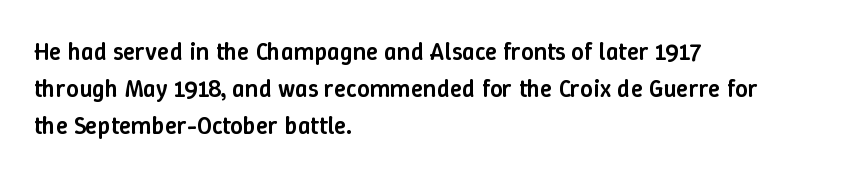
{"italic": "no", "bold": "semi", "underline": "no", "align": "left", "line_spacing": "normal", "line_spacing_ratio": 1.49, "letter_spacing": "normal", "letter_spacing_em": 0.0, "glyph_px": 25}
